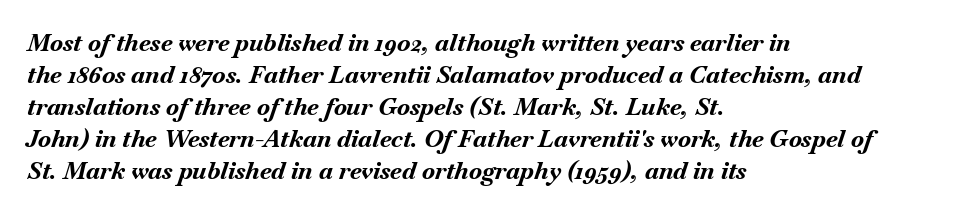
The image shows 24 px bold type, italic (leaning right); set left-aligned, normal line spacing (1.33x), normal letter spacing, not underlined.
